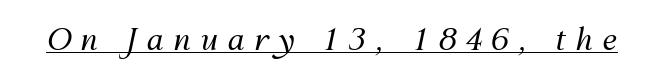
The letters are spread apart with noticeably loose tracking. The face used here has a pronounced slope to its letters. A typesetter would call this proportional, since set widths differ per character. The typesetting does not lean heavy: it is not bold. Somebody hit Ctrl+U on this one — the words are underlined.
